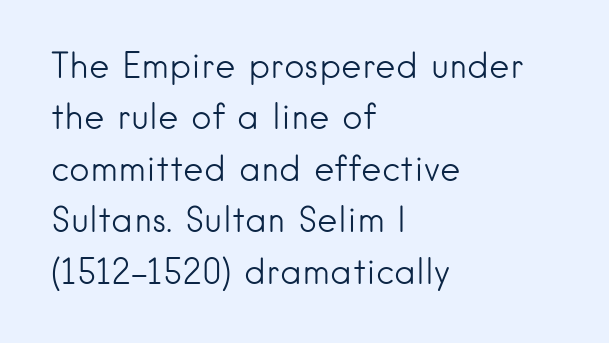
Where is the straight margin? On the left. The horizontal fit of the characters is conventional and even. Notice how descenders clear the ascenders below comfortably — that's standard leading. The passage shown is not bold in any degree.
